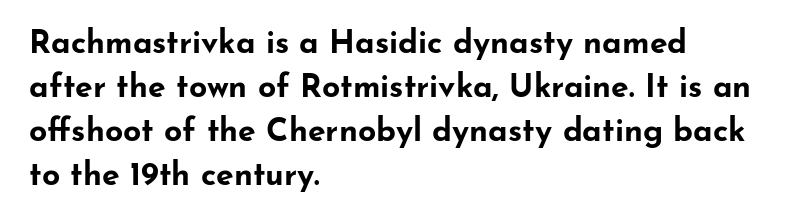
The image shows 32 px bold, wide sans-serif type, upright; set left-aligned, normal line spacing (1.38x), normal letter spacing, not underlined; low stroke contrast and a small x-height.
